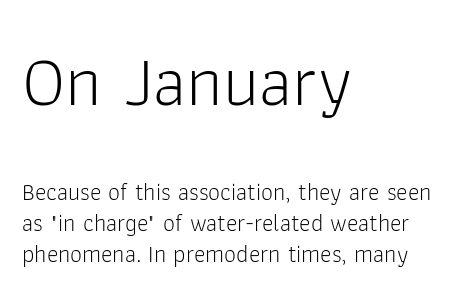
{"serif": "no", "italic": "no", "bold": "no", "weight": "light", "width": "normal", "stroke_contrast": "low", "x_height": "medium", "monospaced": "no", "underline": "no", "align": "left", "line_spacing": "normal", "line_spacing_ratio": 1.29, "letter_spacing": "normal", "letter_spacing_em": 0.0, "larger_block": "first", "size_ratio": 3.0, "glyph_px": 72}
